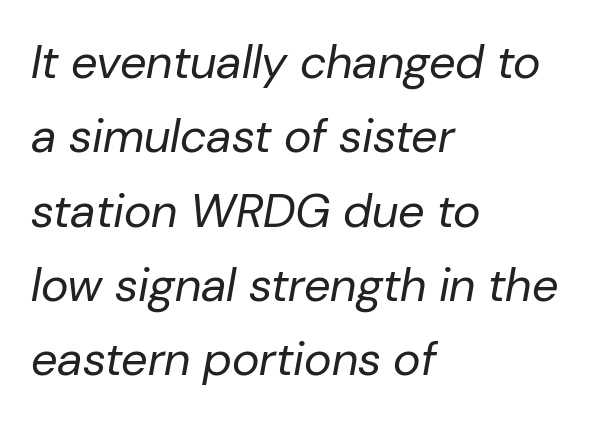
{"italic": "yes", "lean": "right", "slant_degrees": 10, "bold": "no", "weight": "regular", "width": "normal", "stroke_contrast": "low", "x_height": "medium", "monospaced": "no", "underline": "no", "align": "left", "line_spacing": "normal", "line_spacing_ratio": 1.58, "letter_spacing": "normal", "letter_spacing_em": 0.0, "glyph_px": 47}
